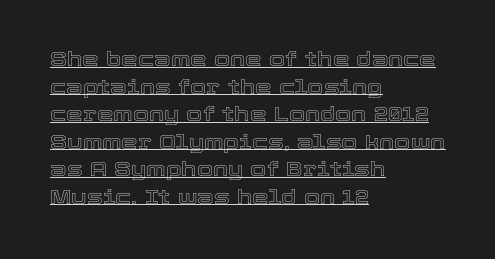
Q: Is the text italic (slanted)? A: No, it is upright.
Q: Is the text underlined? A: Yes.
Q: How is the paragraph aligned? A: Left-aligned.
Q: Is the spacing between letters normal or unusually wide? A: Normal.
Q: Is the spacing between lines tight, normal or loose? A: Normal.
